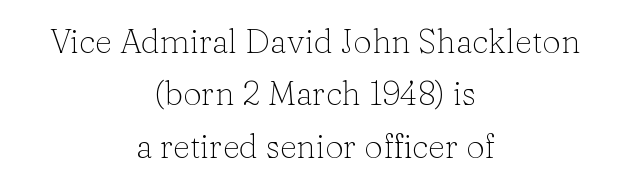
{"serif": "yes", "italic": "no", "bold": "no", "weight": "light", "width": "normal", "stroke_contrast": "low", "x_height": "medium", "monospaced": "no", "underline": "no", "align": "center", "line_spacing": "normal", "line_spacing_ratio": 1.59, "letter_spacing": "normal", "letter_spacing_em": 0.0, "glyph_px": 33}
